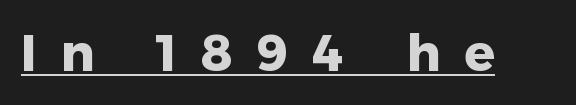
Q: Is the text bold? A: Yes.
Q: Is the text italic (slanted)? A: No, it is upright.
Q: Is the typeface a serif or a sans-serif typeface? A: Sans-serif.
Q: Is the text underlined? A: Yes.
Q: Is the spacing between letters normal or unusually wide? A: Unusually wide.
Q: Width (condensed, normal, or wide)? A: Normal.
Q: Stroke contrast? A: Low.
Q: x-height? A: Medium.
Q: Monospaced? A: No.
